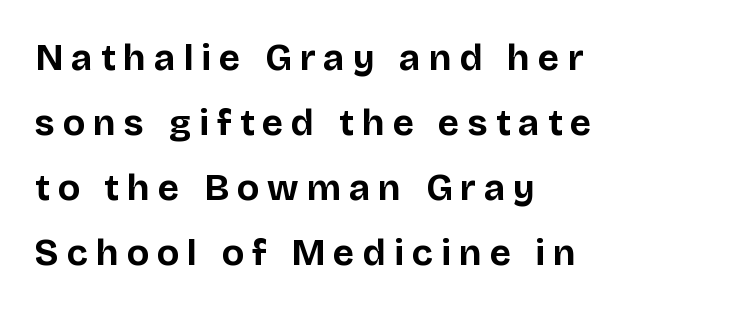
{"serif": "no", "italic": "no", "bold": "yes", "weight": "bold", "width": "normal", "stroke_contrast": "low", "x_height": "large", "monospaced": "no", "underline": "no", "align": "left", "line_spacing_ratio": 1.76, "letter_spacing": "wide", "letter_spacing_em": 0.22, "glyph_px": 37}
